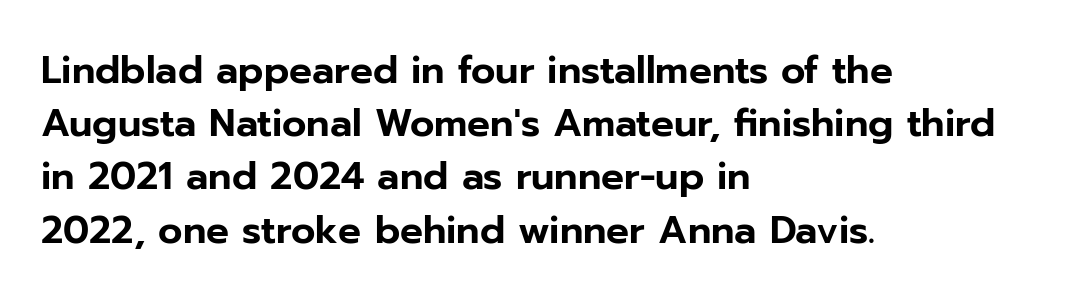
Q: Is the text italic (slanted)? A: No, it is upright.
Q: Is the typeface a serif or a sans-serif typeface? A: Sans-serif.
Q: Is the text underlined? A: No.
Q: How is the paragraph aligned? A: Left-aligned.
Q: Is the spacing between letters normal or unusually wide? A: Normal.
Q: Is the spacing between lines tight, normal or loose? A: Normal.
Q: Width (condensed, normal, or wide)? A: Normal.
Q: Stroke contrast? A: Low.
Q: x-height? A: Medium.
Q: Monospaced? A: No.
